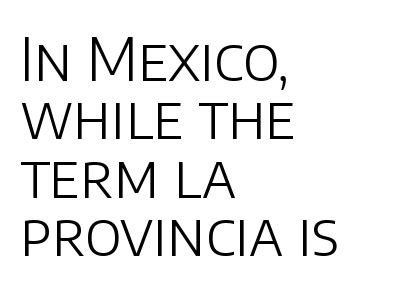
Q: Is the text bold? A: No.
Q: Is the text italic (slanted)? A: No, it is upright.
Q: Is the typeface a serif or a sans-serif typeface? A: Sans-serif.
Q: Is the text underlined? A: No.
Q: How is the paragraph aligned? A: Left-aligned.
Q: Is the spacing between letters normal or unusually wide? A: Normal.
Q: Is the spacing between lines tight, normal or loose? A: Tight.
Q: Width (condensed, normal, or wide)? A: Normal.
Q: Stroke contrast? A: Low.
Q: x-height? A: Large.
Q: Monospaced? A: No.
